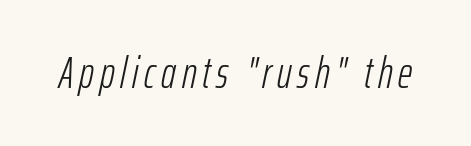
The passage shown is typed in a proportional face where columns would drift. Just letters on the line, the space beneath them empty. Yep, that's italic — everything's leaning. Nothing heavy about these letters — not bold at all.
